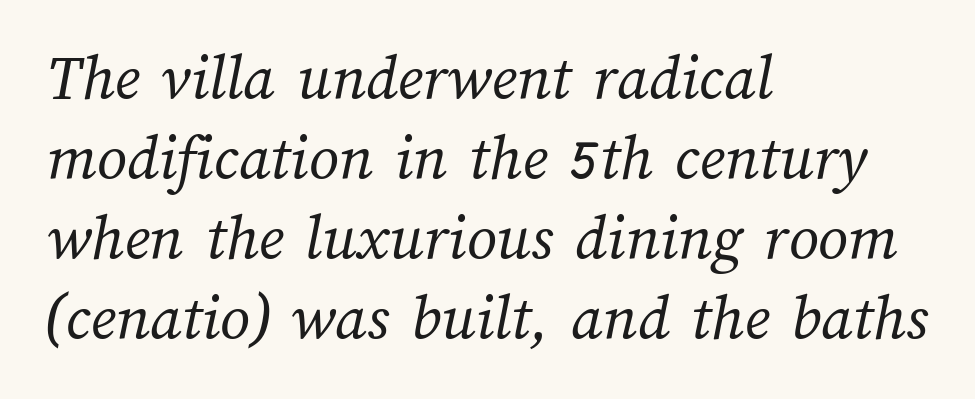
Honestly, there is no underline to notice here at all. Heaviness? Minimal to ordinary, like unemphasized prose. These lines are rendered in a variable-pitch font. Alignment: flush left.
